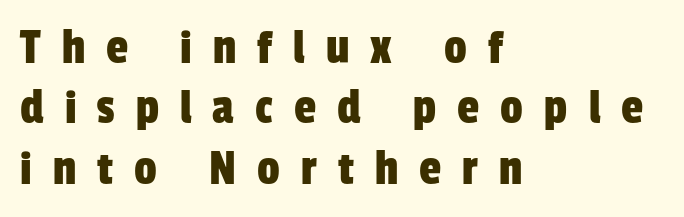
These lines are set flush left with a ragged right edge. Loose tracking; the words dissolve into strings of separated letters. Check under the words: just untouched page. A typesetter would call this proportional, since set widths differ per character. Unlike a traditional serif, this face leaves its strokes unadorned.
